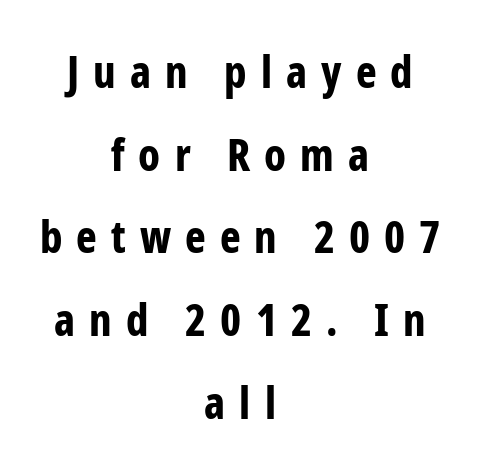
{"serif": "no", "italic": "no", "bold": "yes", "weight": "bold", "width": "condensed", "stroke_contrast": "low", "x_height": "medium", "monospaced": "no", "underline": "no", "align": "center", "line_spacing_ratio": 1.88, "letter_spacing": "wide", "letter_spacing_em": 0.32, "glyph_px": 44}
